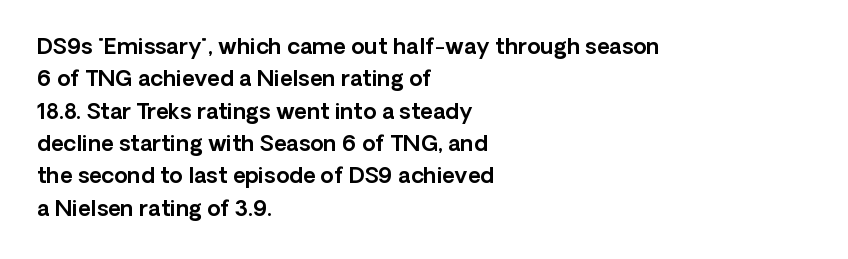
Q: Is the text italic (slanted)? A: No, it is upright.
Q: Is the text underlined? A: No.
Q: How is the paragraph aligned? A: Left-aligned.
Q: Is the spacing between letters normal or unusually wide? A: Normal.
Q: Is the spacing between lines tight, normal or loose? A: Normal.
